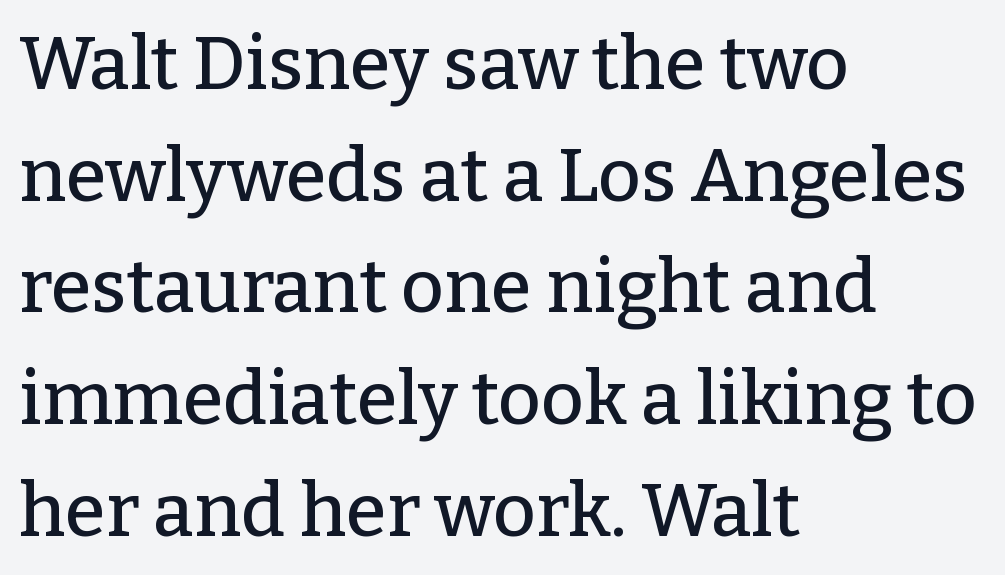
Q: Is the text italic (slanted)? A: No, it is upright.
Q: Is the typeface a serif or a sans-serif typeface? A: Serif.
Q: Is the text underlined? A: No.
Q: How is the paragraph aligned? A: Left-aligned.
Q: Is the spacing between letters normal or unusually wide? A: Normal.
Q: Is the spacing between lines tight, normal or loose? A: Normal.
Q: Width (condensed, normal, or wide)? A: Normal.
Q: Stroke contrast? A: Low.
Q: x-height? A: Medium.
Q: Monospaced? A: No.
